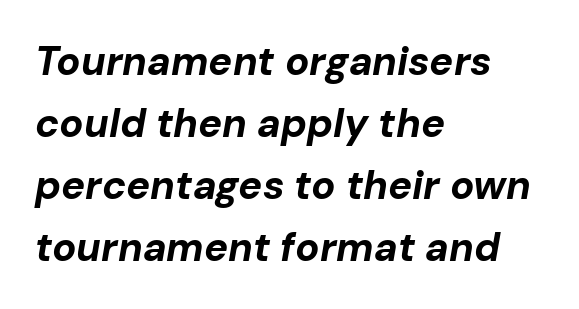
Q: Is the text bold? A: Yes.
Q: Is the text italic (slanted)? A: Yes, it leans right by about 10 degrees.
Q: Is the text underlined? A: No.
Q: How is the paragraph aligned? A: Left-aligned.
Q: Is the spacing between letters normal or unusually wide? A: Normal.
Q: Is the spacing between lines tight, normal or loose? A: Normal.
Q: Width (condensed, normal, or wide)? A: Normal.
Q: Stroke contrast? A: Low.
Q: x-height? A: Medium.
Q: Monospaced? A: No.
